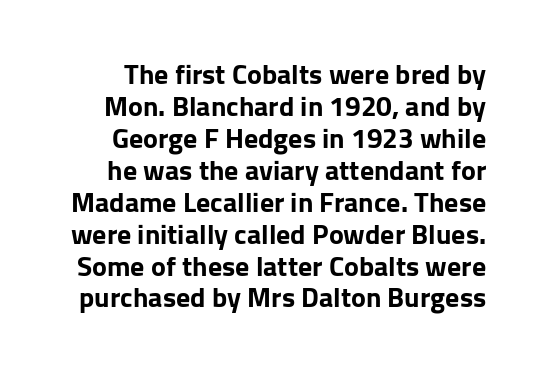
The image shows 28 px bold sans-serif type, upright; set tight line spacing (1.14x), normal letter spacing, not underlined; low stroke contrast and a medium x-height.
